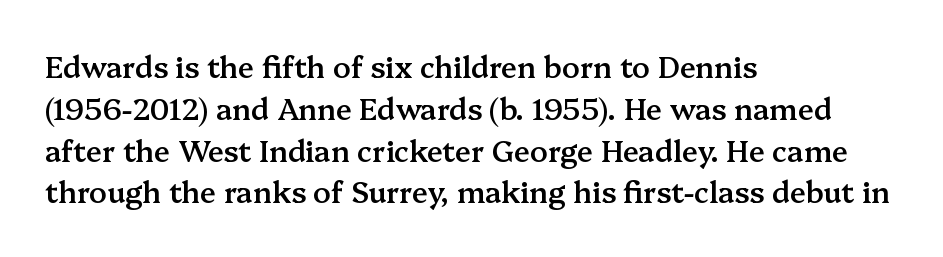
Q: Is the text bold? A: Semi-bold.
Q: Is the text italic (slanted)? A: No, it is upright.
Q: Is the typeface a serif or a sans-serif typeface? A: Serif.
Q: Is the text underlined? A: No.
Q: How is the paragraph aligned? A: Left-aligned.
Q: Is the spacing between letters normal or unusually wide? A: Normal.
Q: Is the spacing between lines tight, normal or loose? A: Normal.
Q: Width (condensed, normal, or wide)? A: Normal.
Q: Stroke contrast? A: Medium.
Q: x-height? A: Medium.
Q: Monospaced? A: No.
